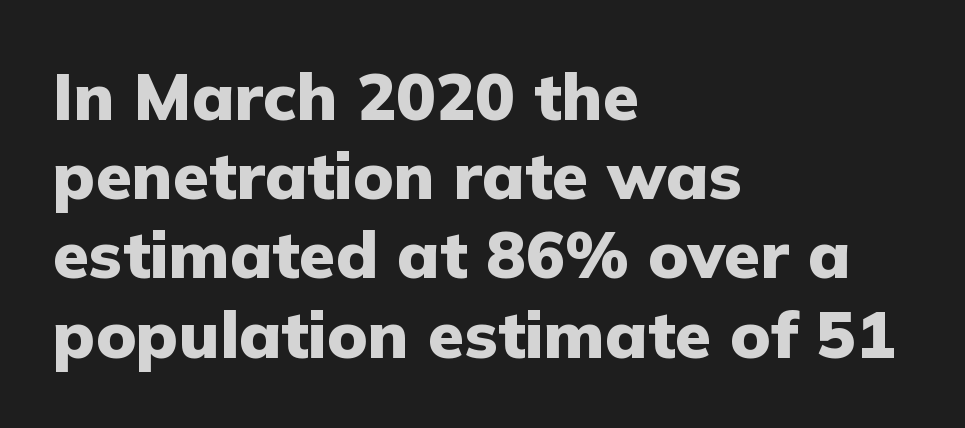
{"serif": "no", "italic": "no", "bold": "yes", "weight": "heavy", "width": "normal", "stroke_contrast": "low", "x_height": "medium", "monospaced": "no", "underline": "no", "align": "left", "line_spacing_ratio": 1.2, "letter_spacing": "normal", "letter_spacing_em": 0.0, "glyph_px": 66}
